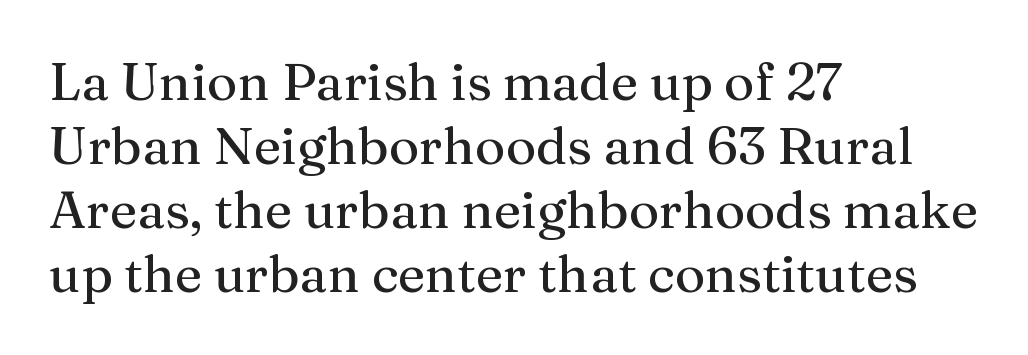
{"serif": "yes", "italic": "no", "width": "normal", "stroke_contrast": "medium", "x_height": "medium", "monospaced": "no", "underline": "no", "align": "left", "line_spacing_ratio": 1.23, "letter_spacing": "normal", "letter_spacing_em": 0.0, "glyph_px": 52}
